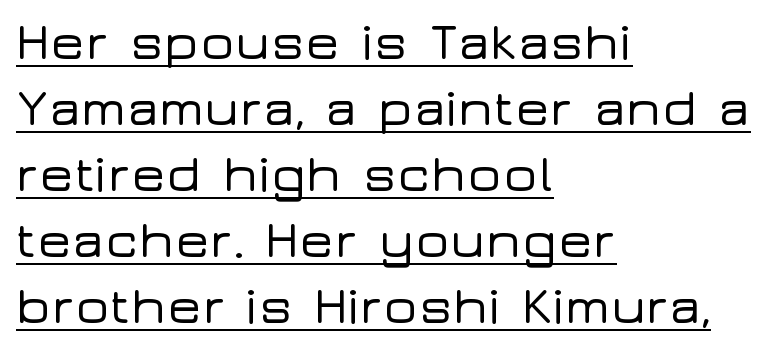
Q: Is the text italic (slanted)? A: No, it is upright.
Q: Is the typeface a serif or a sans-serif typeface? A: Sans-serif.
Q: Is the text underlined? A: Yes.
Q: How is the paragraph aligned? A: Left-aligned.
Q: Is the spacing between letters normal or unusually wide? A: Normal.
Q: Is the spacing between lines tight, normal or loose? A: Normal.
Q: Width (condensed, normal, or wide)? A: Wide.
Q: Stroke contrast? A: Low.
Q: x-height? A: Medium.
Q: Monospaced? A: No.
